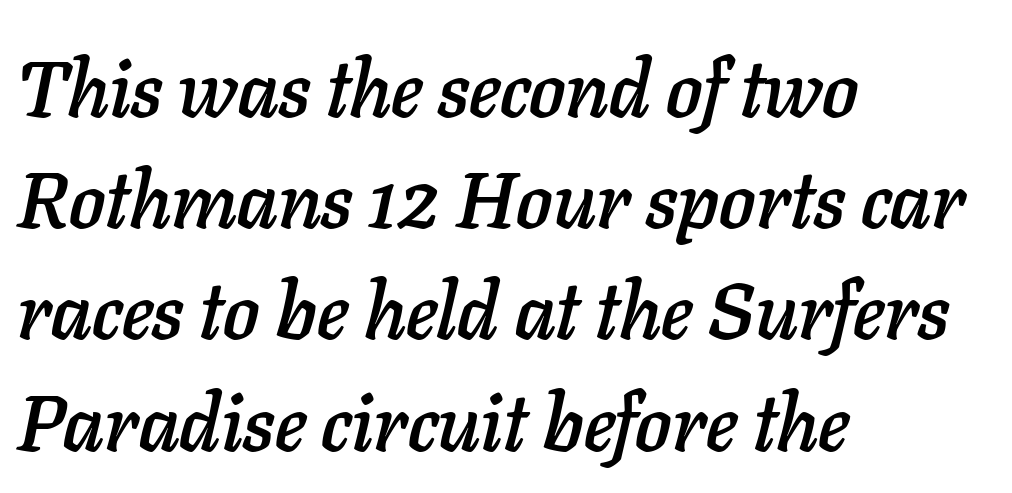
{"italic": "yes", "lean": "right", "slant_degrees": 11, "width": "normal", "stroke_contrast": "low", "x_height": "medium", "monospaced": "no", "underline": "no", "align": "left", "line_spacing": "normal", "line_spacing_ratio": 1.39, "letter_spacing": "normal", "letter_spacing_em": 0.0, "glyph_px": 80}
